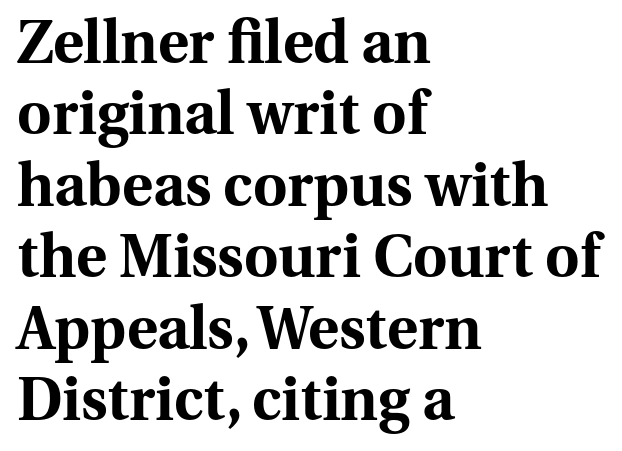
The image shows 59 px bold serif type, upright; set left-aligned, line spacing 1.21x, normal letter spacing, not underlined; medium stroke contrast and a medium x-height.
